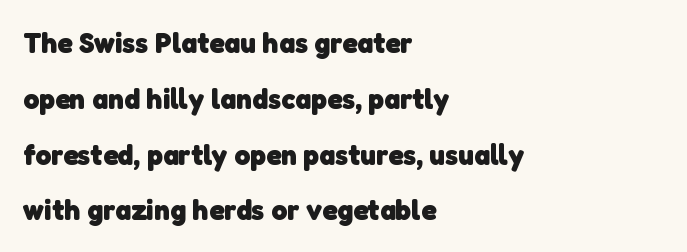
Q: Is the text bold? A: Yes.
Q: Is the typeface a serif or a sans-serif typeface? A: Sans-serif.
Q: Is the text underlined? A: No.
Q: How is the paragraph aligned? A: Left-aligned.
Q: Is the spacing between letters normal or unusually wide? A: Normal.
Q: Width (condensed, normal, or wide)? A: Normal.
Q: Stroke contrast? A: Low.
Q: x-height? A: Medium.
Q: Monospaced? A: No.
